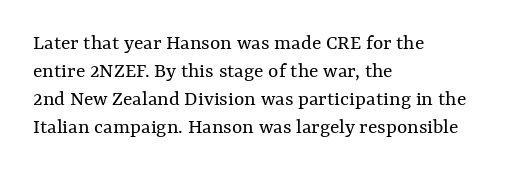
{"italic": "no", "bold": "no", "underline": "no", "align": "left", "line_spacing": "normal", "line_spacing_ratio": 1.28, "letter_spacing": "normal", "letter_spacing_em": 0.0, "glyph_px": 22}
